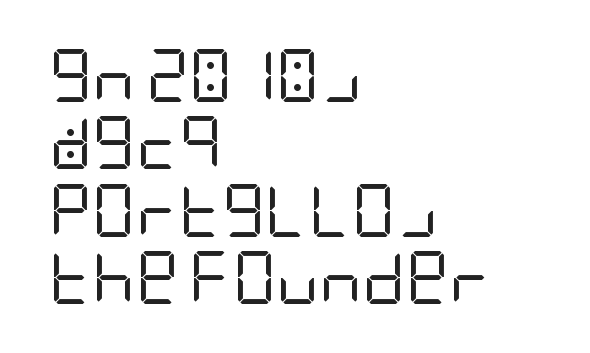
You can tell from the bare stems that sans-serif type was used. Horizontal alignment here is leftward, the default for most running prose. The weight would be labelled regular, book, light, or lighter still. Descenders hang freely into open space. When letters stand straight like this, we call the style roman or upright.
